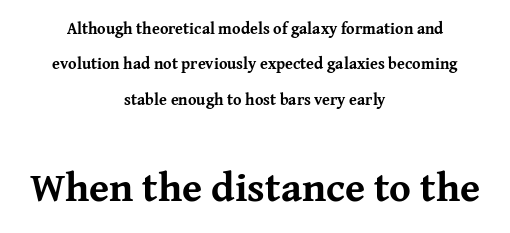
{"serif": "yes", "italic": "no", "bold": "yes", "weight": "bold", "width": "normal", "stroke_contrast": "medium", "x_height": "medium", "monospaced": "no", "underline": "no", "align": "center", "line_spacing": "loose", "line_spacing_ratio": 2.21, "letter_spacing": "normal", "letter_spacing_em": 0.0, "larger_block": "second", "size_ratio": 2.56, "glyph_px": 41}
